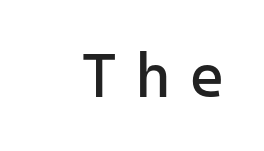
{"serif": "no", "italic": "no", "bold": "no", "weight": "regular", "width": "normal", "stroke_contrast": "low", "x_height": "medium", "underline": "no", "letter_spacing": "wide", "letter_spacing_em": 0.28, "glyph_px": 62}
